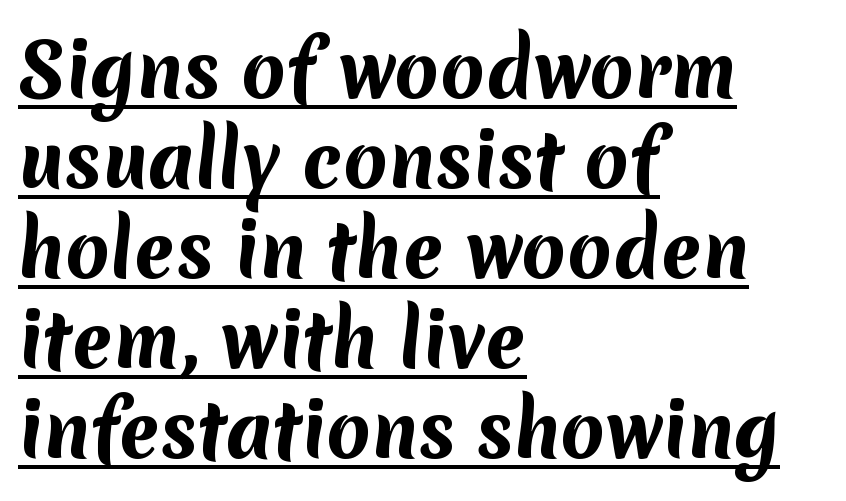
{"serif": "no", "bold": "yes", "weight": "bold", "width": "normal", "stroke_contrast": "medium", "x_height": "medium", "monospaced": "no", "underline": "yes", "align": "left", "line_spacing": "normal", "line_spacing_ratio": 1.25, "letter_spacing": "normal", "letter_spacing_em": 0.0, "glyph_px": 72}
